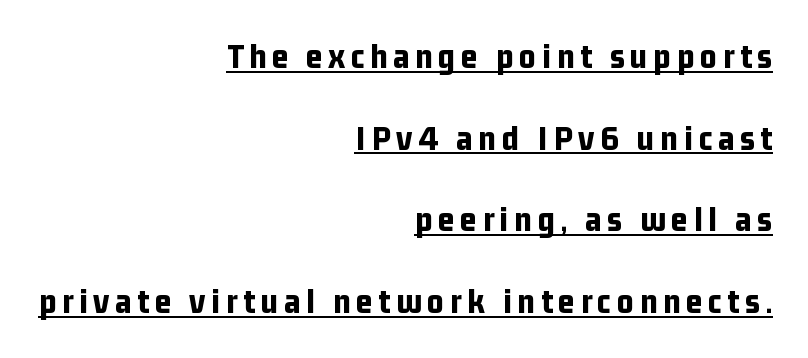
{"serif": "no", "italic": "no", "bold": "yes", "weight": "bold", "width": "condensed", "stroke_contrast": "low", "x_height": "medium", "monospaced": "no", "underline": "yes", "align": "right", "line_spacing": "loose", "line_spacing_ratio": 2.27, "glyph_px": 36}
